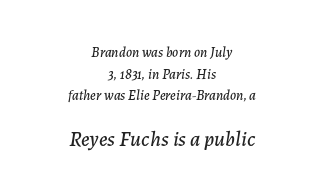
The image shows 21 px text type, italic (leaning right); set centered, normal line spacing (1.54x), normal letter spacing, not underlined; the second (bottom) block is 1.5x larger.
